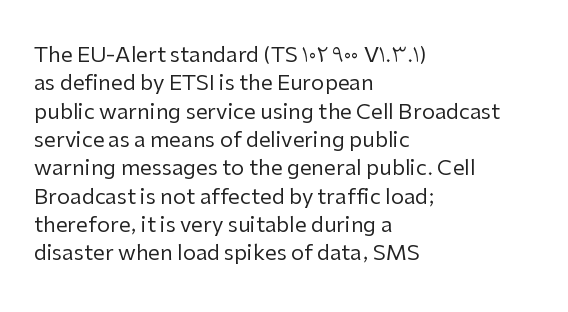
The image shows 21 px text type, upright; set left-aligned, normal line spacing (1.35x), normal letter spacing, not underlined.
